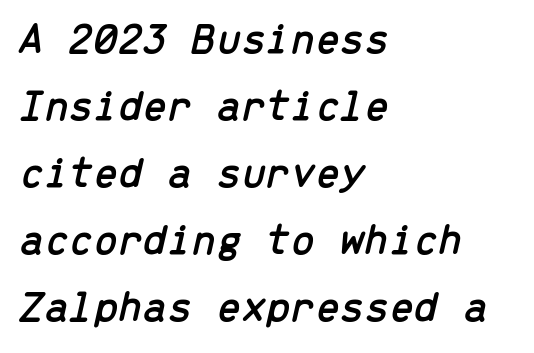
Q: Is the text italic (slanted)? A: Yes, it leans right by about 13 degrees.
Q: Is the text underlined? A: No.
Q: How is the paragraph aligned? A: Left-aligned.
Q: Is the spacing between letters normal or unusually wide? A: Normal.
Q: Is the spacing between lines tight, normal or loose? A: Normal.
Q: Width (condensed, normal, or wide)? A: Normal.
Q: Stroke contrast? A: Low.
Q: x-height? A: Medium.
Q: Monospaced? A: Yes.
